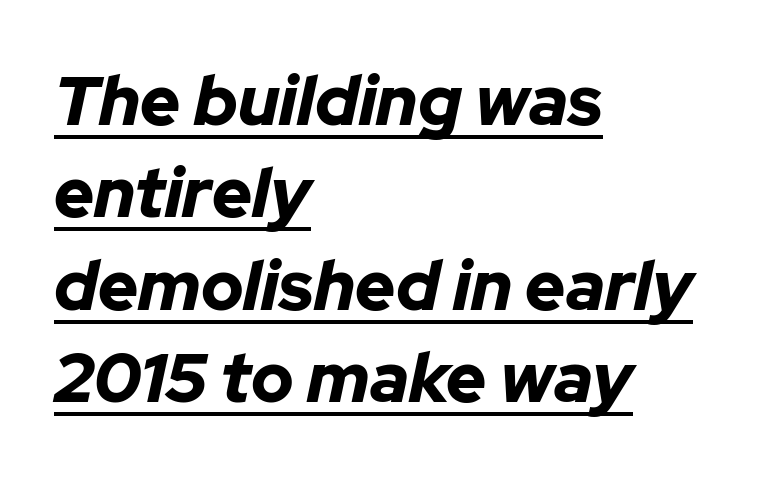
Q: Is the text bold? A: Yes.
Q: Is the text italic (slanted)? A: Yes, it leans right by about 12 degrees.
Q: Is the text underlined? A: Yes.
Q: How is the paragraph aligned? A: Left-aligned.
Q: Is the spacing between letters normal or unusually wide? A: Normal.
Q: Is the spacing between lines tight, normal or loose? A: Normal.
Q: Width (condensed, normal, or wide)? A: Normal.
Q: Stroke contrast? A: Low.
Q: x-height? A: Medium.
Q: Monospaced? A: No.
